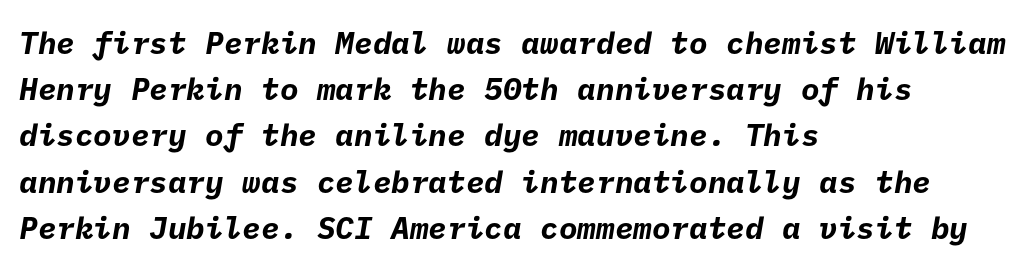
The image shows 31 px bold sans-serif type; set left-aligned, normal line spacing (1.49x), normal letter spacing, not underlined; low stroke contrast and a medium x-height.
